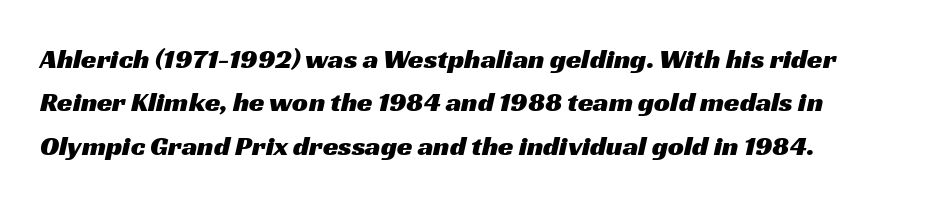
Q: Is the typeface a serif or a sans-serif typeface? A: Sans-serif.
Q: Is the text underlined? A: No.
Q: Is the spacing between letters normal or unusually wide? A: Normal.
Q: Is the spacing between lines tight, normal or loose? A: Normal.
Q: Width (condensed, normal, or wide)? A: Wide.
Q: Stroke contrast? A: Medium.
Q: x-height? A: Medium.
Q: Monospaced? A: No.
